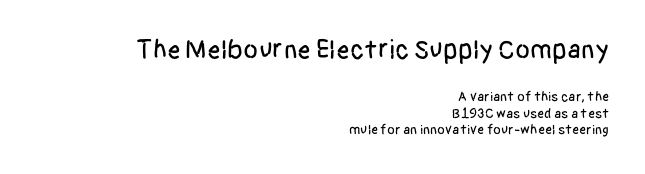
The gap between lines stays unmarked. This is roman type, the default non-slanted kind. Is the letter spacing exaggerated? No — it looks like the ordinary default. Casual observation: everything's shoved over to the right.
